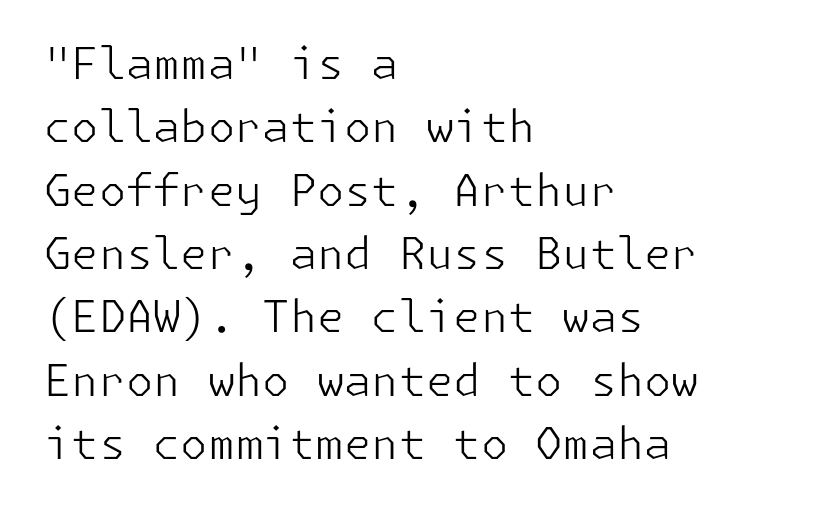
The image shows 44 px light sans-serif type, upright; set left-aligned, normal line spacing (1.44x), normal letter spacing, not underlined; low stroke contrast and a medium x-height.
